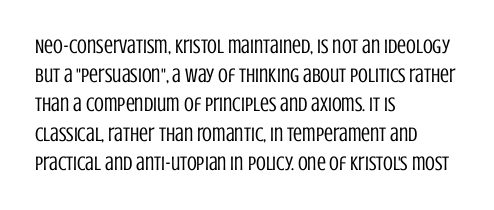
Q: Is the text bold? A: No.
Q: Is the text italic (slanted)? A: No, it is upright.
Q: Is the text underlined? A: No.
Q: How is the paragraph aligned? A: Left-aligned.
Q: Is the spacing between letters normal or unusually wide? A: Normal.
Q: Is the spacing between lines tight, normal or loose? A: Normal.
